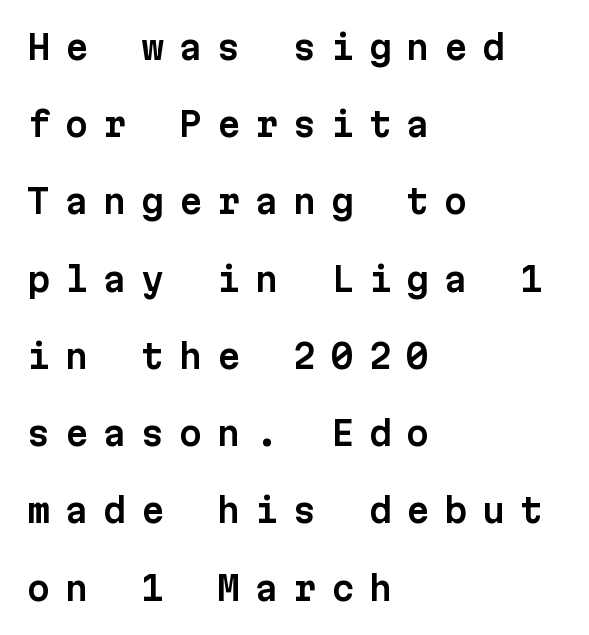
Q: Is the text italic (slanted)? A: No, it is upright.
Q: Is the typeface a serif or a sans-serif typeface? A: Sans-serif.
Q: Is the text underlined? A: No.
Q: How is the paragraph aligned? A: Left-aligned.
Q: Is the spacing between letters normal or unusually wide? A: Unusually wide.
Q: Is the spacing between lines tight, normal or loose? A: Loose.
Q: Width (condensed, normal, or wide)? A: Normal.
Q: Stroke contrast? A: Low.
Q: x-height? A: Medium.
Q: Monospaced? A: Yes.
